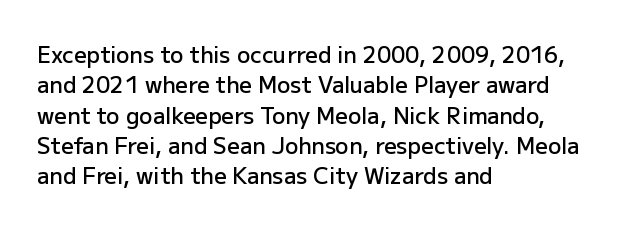
{"italic": "no", "bold": "semi", "underline": "no", "align": "left", "line_spacing": "normal", "line_spacing_ratio": 1.38, "letter_spacing": "normal", "letter_spacing_em": 0.0, "glyph_px": 22}
